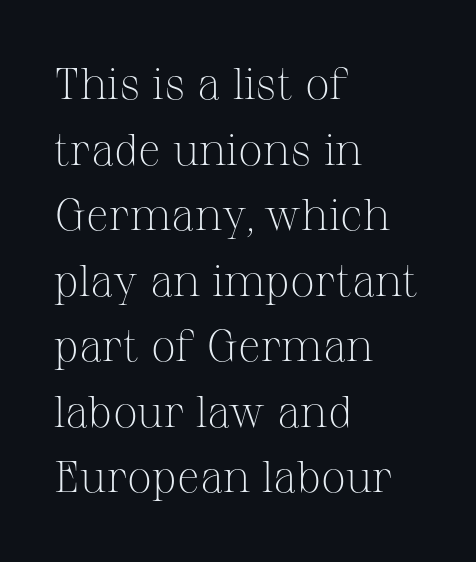
Unmarked baselines from the first word to the last. Tracking here is standard; glyphs follow each other at the usual distance. Vertical spacing — default. Is this a fixed-width face? No — the glyphs have proportional, varying widths. The font's upright variant was chosen for this text.
